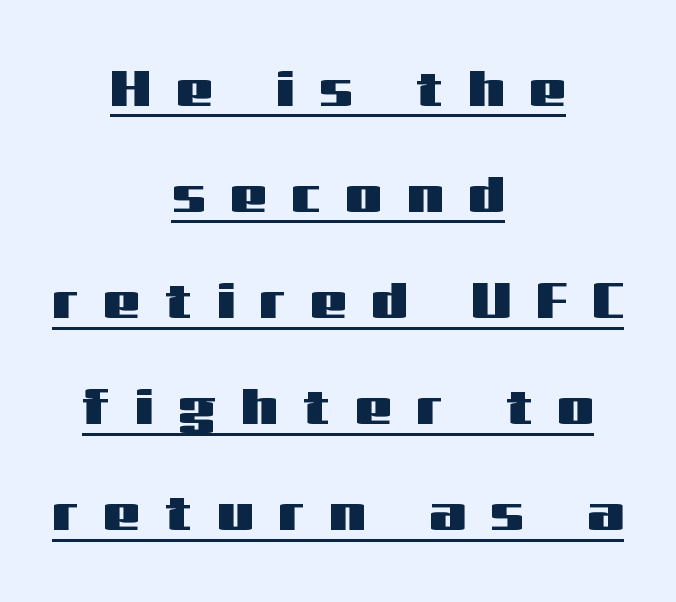
{"serif": "no", "italic": "no", "width": "wide", "stroke_contrast": "medium", "x_height": "medium", "monospaced": "no", "underline": "yes", "align": "center", "line_spacing": "loose", "line_spacing_ratio": 2.04, "letter_spacing": "wide", "letter_spacing_em": 0.48, "glyph_px": 52}
